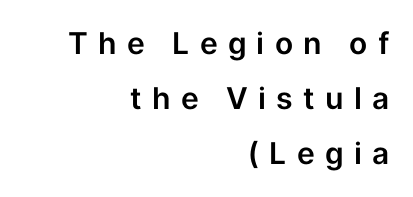
Do the characters align in a grid? No, the font is proportional. The lettering stays uniformly vertical, giving the passage a roman look. Clear beneath every line of the passage. Notice how the passage keeps a crisp vertical edge on the right only.
